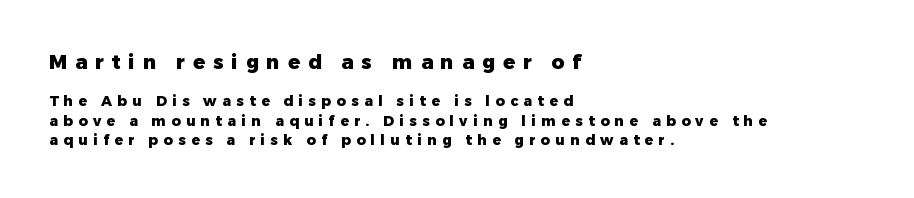
Q: Is the text bold? A: Yes.
Q: Is the text italic (slanted)? A: No, it is upright.
Q: Is the text underlined? A: No.
Q: How is the paragraph aligned? A: Left-aligned.
Q: Is the spacing between letters normal or unusually wide? A: Unusually wide.
Q: Is the spacing between lines tight, normal or loose? A: Normal.
Q: Which block of text is set in a larger size, the first (top) or the second (bottom)? A: The first (top) one.
